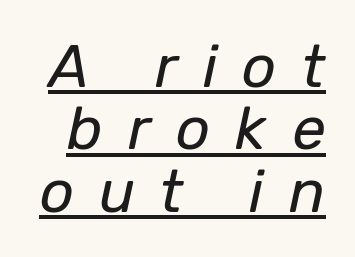
The image shows 60 px regular-weight type, italic (leaning right); set tight line spacing (1.04x), unusually wide letter spacing (+0.42 em), underlined; low stroke contrast and a medium x-height.
